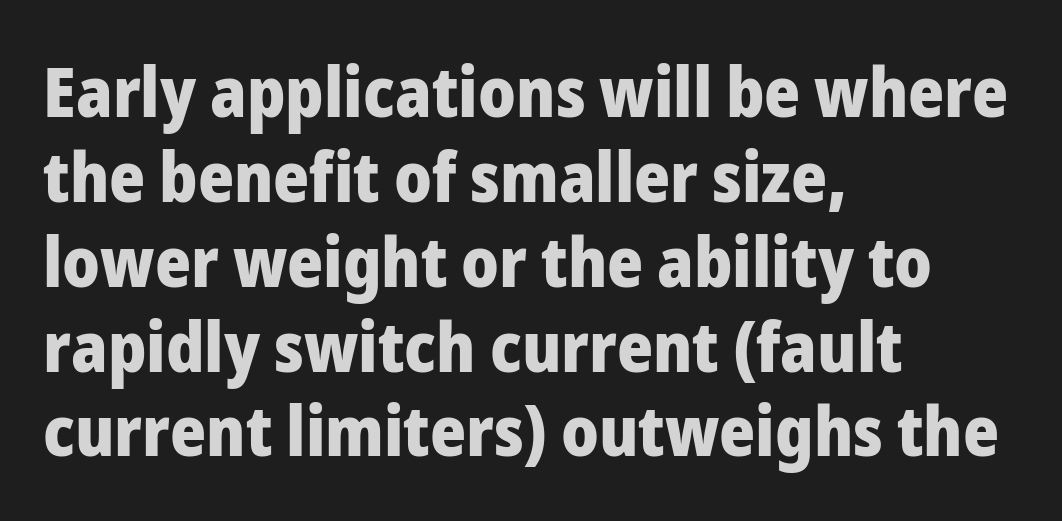
{"serif": "no", "italic": "no", "bold": "yes", "weight": "heavy", "width": "normal", "stroke_contrast": "low", "x_height": "medium", "monospaced": "no", "underline": "no", "align": "left", "line_spacing_ratio": 1.23, "letter_spacing": "normal", "letter_spacing_em": 0.0, "glyph_px": 69}
